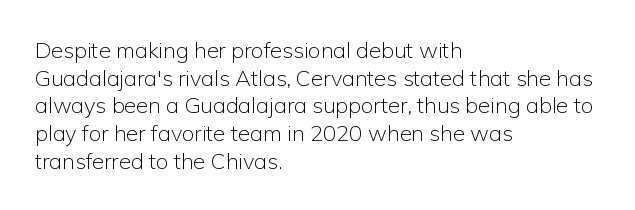
Q: Is the text bold? A: No.
Q: Is the text italic (slanted)? A: No, it is upright.
Q: Is the text underlined? A: No.
Q: How is the paragraph aligned? A: Left-aligned.
Q: Is the spacing between letters normal or unusually wide? A: Normal.
Q: Is the spacing between lines tight, normal or loose? A: Normal.
